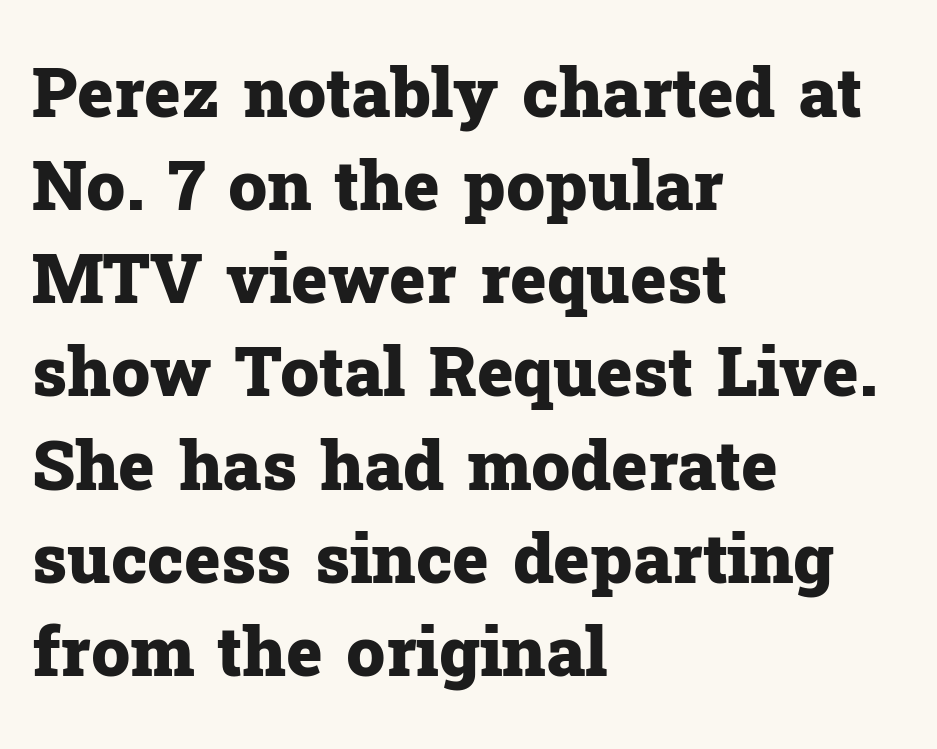
Q: Is the text bold? A: Yes.
Q: Is the text italic (slanted)? A: No, it is upright.
Q: Is the typeface a serif or a sans-serif typeface? A: Serif.
Q: Is the text underlined? A: No.
Q: How is the paragraph aligned? A: Left-aligned.
Q: Is the spacing between letters normal or unusually wide? A: Normal.
Q: Is the spacing between lines tight, normal or loose? A: Normal.
Q: Width (condensed, normal, or wide)? A: Normal.
Q: Stroke contrast? A: Low.
Q: x-height? A: Medium.
Q: Monospaced? A: No.
